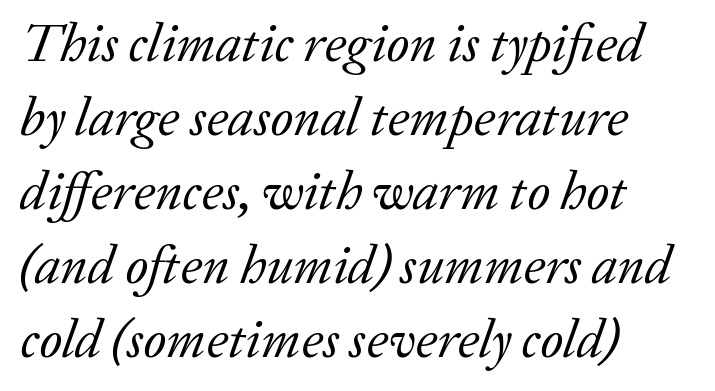
{"serif": "yes", "italic": "yes", "lean": "right", "slant_degrees": 20, "bold": "no", "weight": "regular", "width": "normal", "stroke_contrast": "low", "x_height": "medium", "monospaced": "no", "underline": "no", "align": "left", "line_spacing": "normal", "line_spacing_ratio": 1.37, "letter_spacing": "normal", "letter_spacing_em": 0.0, "glyph_px": 54}
